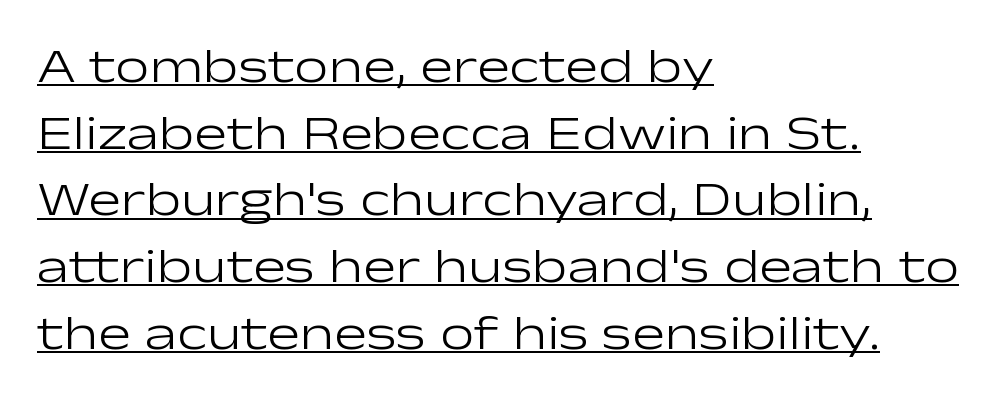
Q: Is the text bold? A: No.
Q: Is the text italic (slanted)? A: No, it is upright.
Q: Is the typeface a serif or a sans-serif typeface? A: Sans-serif.
Q: Is the text underlined? A: Yes.
Q: How is the paragraph aligned? A: Left-aligned.
Q: Is the spacing between letters normal or unusually wide? A: Normal.
Q: Is the spacing between lines tight, normal or loose? A: Normal.
Q: Width (condensed, normal, or wide)? A: Wide.
Q: Stroke contrast? A: Low.
Q: x-height? A: Medium.
Q: Monospaced? A: No.
